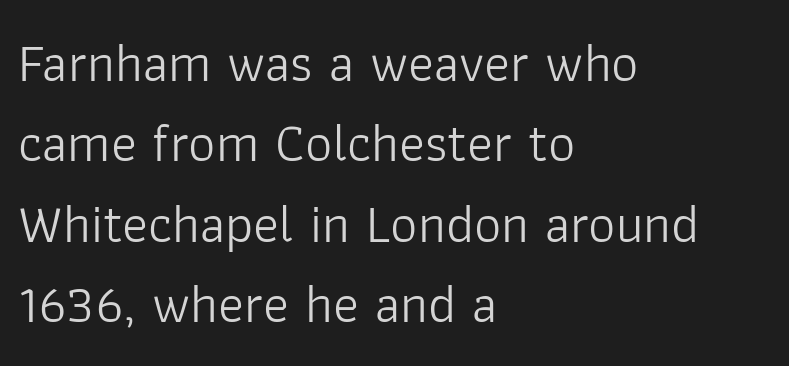
{"serif": "no", "italic": "no", "bold": "no", "weight": "light", "width": "normal", "stroke_contrast": "low", "x_height": "medium", "monospaced": "no", "underline": "no", "align": "left", "line_spacing": "normal", "line_spacing_ratio": 1.49, "letter_spacing": "normal", "letter_spacing_em": 0.0, "glyph_px": 54}
